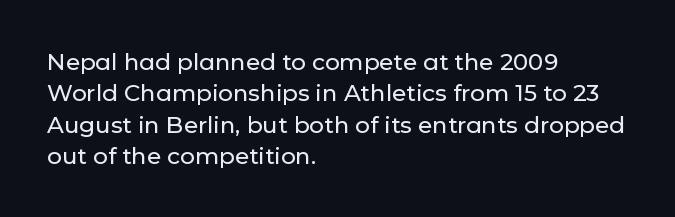
The passage shown is not underscored anywhere. The line texture is even and compact thanks to regular tracking. Nope, not italic — everything's standing straight. Each line starts at the same left margin while the right side varies. Notice how descenders clear the ascenders below comfortably — that's standard leading.
